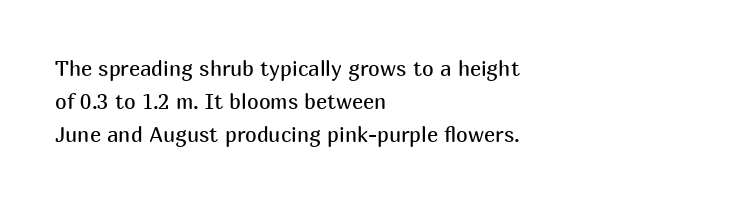
Q: Is the text bold? A: No.
Q: Is the text italic (slanted)? A: No, it is upright.
Q: Is the text underlined? A: No.
Q: How is the paragraph aligned? A: Left-aligned.
Q: Is the spacing between letters normal or unusually wide? A: Normal.
Q: Is the spacing between lines tight, normal or loose? A: Normal.
